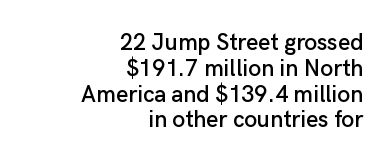
The leading is snug, giving the passage a crowded texture. This sample is right-justified, so line beginnings fall wherever the words allow. Each row of text sits above clean, open space. It's the straight-up-and-down kind of type. Between one letter and the next there's only the usual sliver of space.
